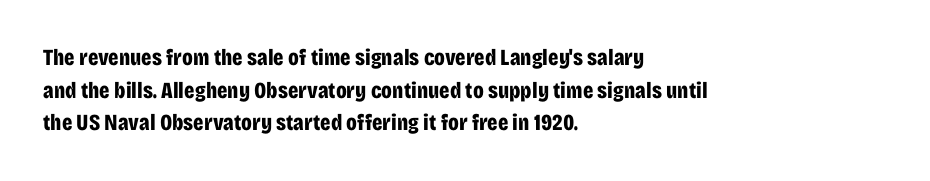
Here the glyphs are tracked normally, forming tight word shapes. One-word summary of the alignment: left. In terms of posture, this sample is upright. Notice how thick the strokes are: this is what a full bold looks like. The lines sit at an ordinary, default distance from one another.
